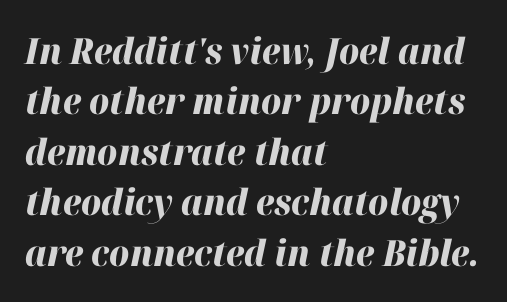
The image shows 36 px heavy type, italic (leaning right); set left-aligned, normal line spacing (1.4x), normal letter spacing, not underlined; high stroke contrast and a medium x-height.
